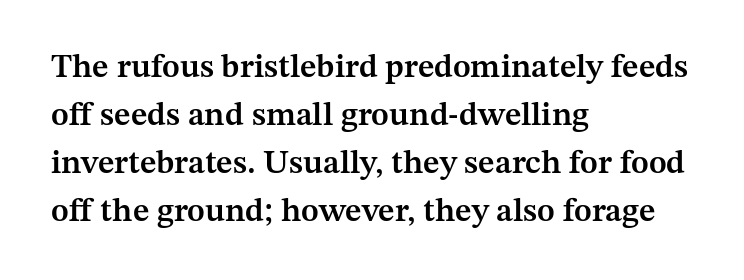
Q: Is the text bold? A: Semi-bold.
Q: Is the text italic (slanted)? A: No, it is upright.
Q: Is the typeface a serif or a sans-serif typeface? A: Serif.
Q: Is the text underlined? A: No.
Q: How is the paragraph aligned? A: Left-aligned.
Q: Is the spacing between letters normal or unusually wide? A: Normal.
Q: Is the spacing between lines tight, normal or loose? A: Normal.
Q: Width (condensed, normal, or wide)? A: Normal.
Q: Stroke contrast? A: Medium.
Q: x-height? A: Medium.
Q: Monospaced? A: No.
